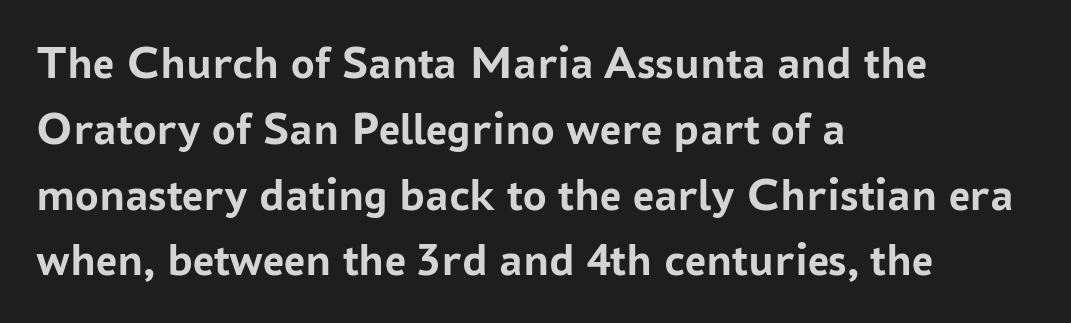
{"serif": "no", "italic": "no", "bold": "yes", "weight": "semibold", "width": "normal", "stroke_contrast": "low", "x_height": "medium", "monospaced": "no", "underline": "no", "align": "left", "line_spacing": "normal", "line_spacing_ratio": 1.4, "letter_spacing": "normal", "letter_spacing_em": 0.0, "glyph_px": 47}
